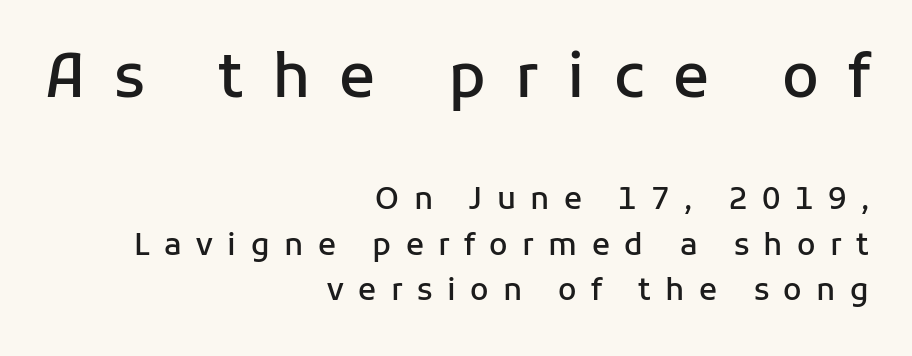
{"serif": "no", "italic": "no", "bold": "semi", "weight": "semibold", "width": "normal", "stroke_contrast": "low", "x_height": "medium", "monospaced": "no", "underline": "no", "align": "right", "line_spacing": "normal", "line_spacing_ratio": 1.52, "letter_spacing": "wide", "letter_spacing_em": 0.48, "larger_block": "first", "size_ratio": 2.0, "glyph_px": 60}
